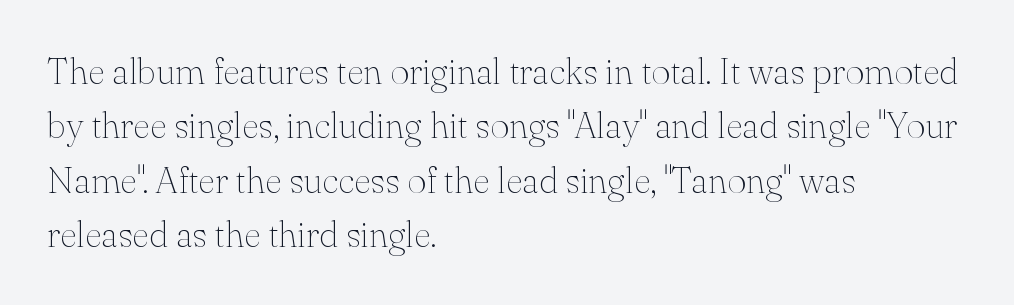
The image shows 37 px thin serif type, upright; set left-aligned, normal line spacing (1.47x), normal letter spacing, not underlined; medium stroke contrast and a small x-height.
